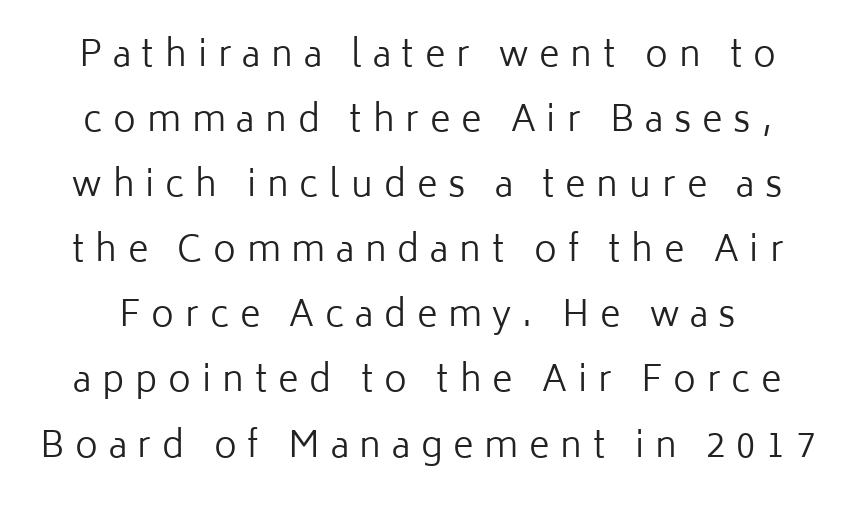
{"serif": "no", "italic": "no", "bold": "no", "weight": "regular", "width": "normal", "stroke_contrast": "low", "x_height": "medium", "monospaced": "no", "underline": "no", "line_spacing_ratio": 1.86, "letter_spacing": "wide", "letter_spacing_em": 0.31, "glyph_px": 35}
